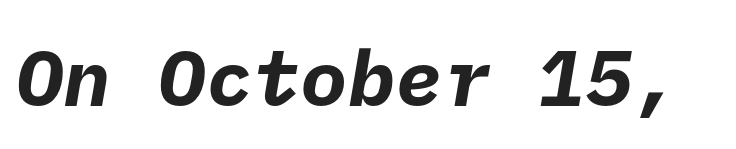
{"serif": "no", "bold": "yes", "weight": "bold", "width": "normal", "stroke_contrast": "low", "x_height": "medium", "underline": "no", "letter_spacing": "normal", "letter_spacing_em": 0.0, "glyph_px": 79}
